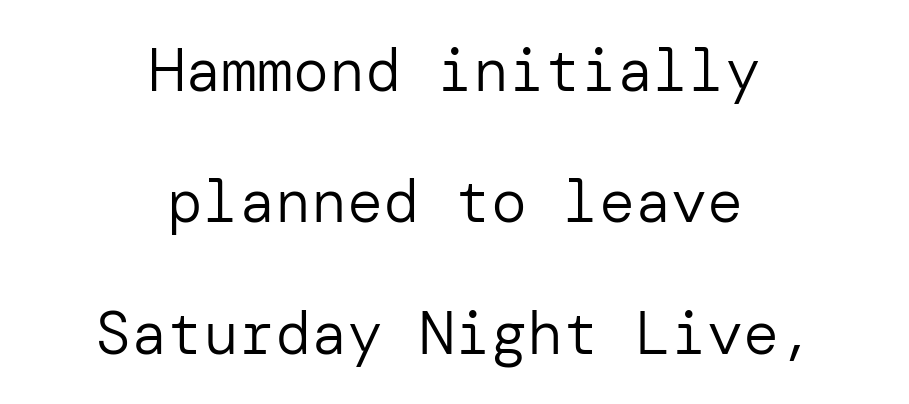
{"serif": "no", "italic": "no", "bold": "no", "weight": "regular", "width": "normal", "stroke_contrast": "low", "x_height": "medium", "underline": "no", "align": "center", "line_spacing": "loose", "line_spacing_ratio": 2.19, "letter_spacing": "normal", "letter_spacing_em": 0.0, "glyph_px": 60}
